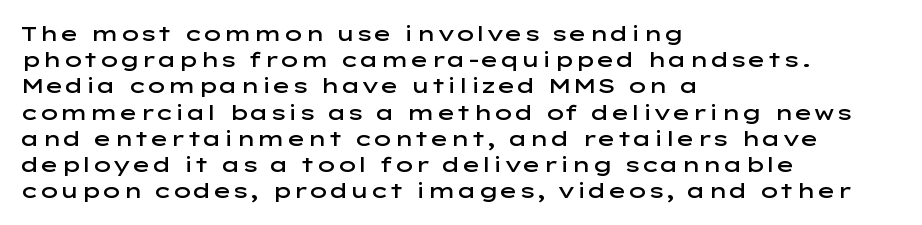
Just letters on the line, the space beneath them empty. Evenly set lines give the paragraph a standard silhouette. Compared with a centered layout, this one pins lines to the left instead. Letter spacing: default.
